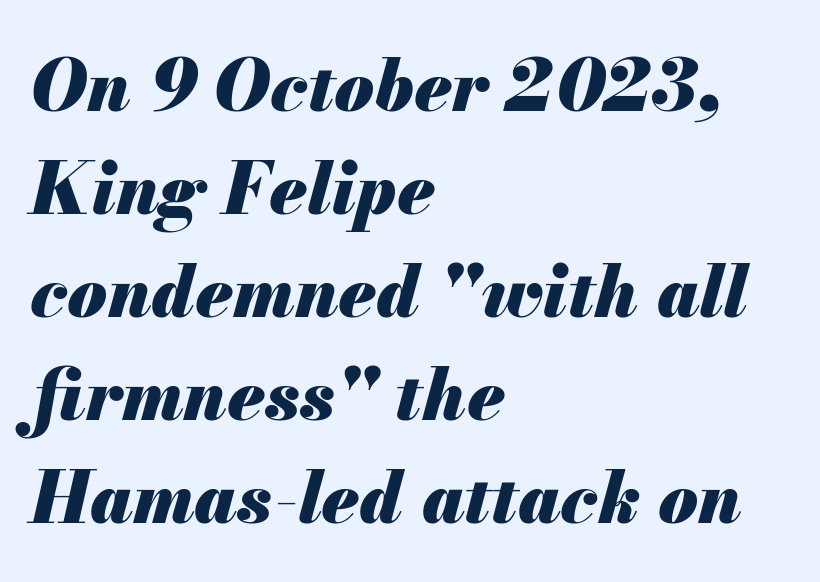
{"italic": "yes", "lean": "right", "slant_degrees": 13, "bold": "yes", "weight": "heavy", "width": "normal", "stroke_contrast": "medium", "x_height": "small", "monospaced": "no", "underline": "no", "align": "left", "line_spacing": "normal", "line_spacing_ratio": 1.43, "letter_spacing": "normal", "letter_spacing_em": 0.0, "glyph_px": 72}
